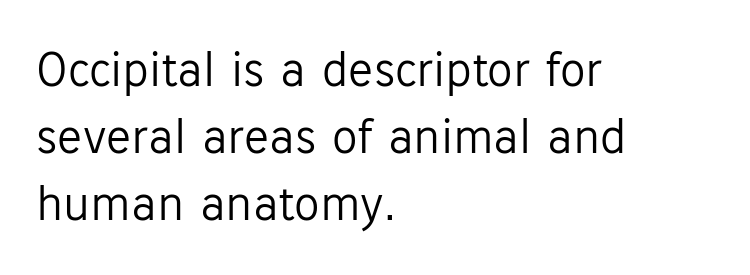
{"serif": "no", "italic": "no", "bold": "no", "weight": "light", "width": "normal", "stroke_contrast": "low", "x_height": "medium", "monospaced": "no", "underline": "no", "align": "left", "line_spacing": "normal", "line_spacing_ratio": 1.31, "letter_spacing": "normal", "letter_spacing_em": 0.0, "glyph_px": 51}
